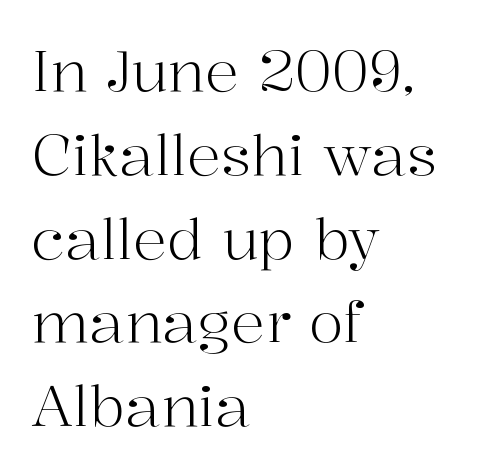
{"serif": "yes", "italic": "no", "bold": "no", "weight": "light", "width": "normal", "stroke_contrast": "high", "x_height": "medium", "monospaced": "no", "underline": "no", "align": "left", "line_spacing": "normal", "line_spacing_ratio": 1.47, "letter_spacing": "normal", "letter_spacing_em": 0.0, "glyph_px": 57}
